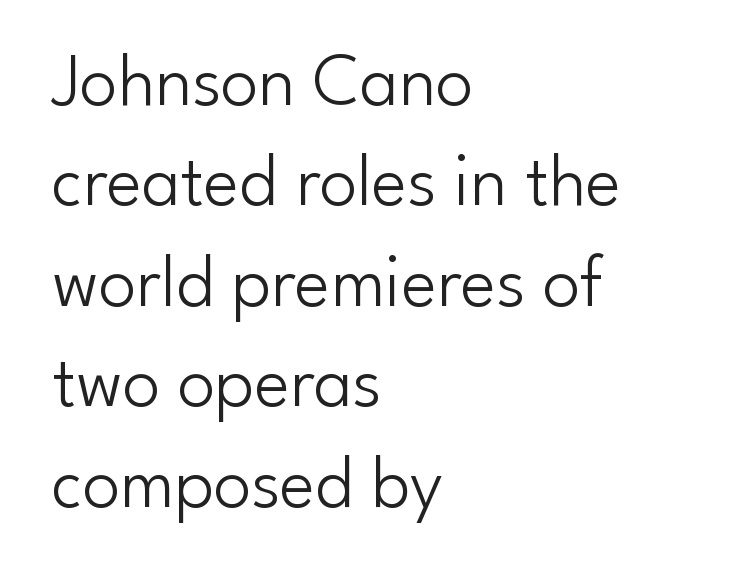
Q: Is the text bold? A: No.
Q: Is the text italic (slanted)? A: No, it is upright.
Q: Is the typeface a serif or a sans-serif typeface? A: Sans-serif.
Q: Is the text underlined? A: No.
Q: How is the paragraph aligned? A: Left-aligned.
Q: Is the spacing between letters normal or unusually wide? A: Normal.
Q: Is the spacing between lines tight, normal or loose? A: Normal.
Q: Width (condensed, normal, or wide)? A: Normal.
Q: Stroke contrast? A: Low.
Q: x-height? A: Small.
Q: Monospaced? A: No.
